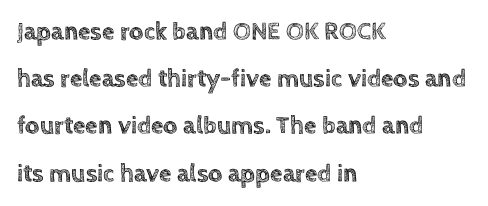
Left-aligned paragraph, ragged on the right. Observe the ordinary spacing: letters are neighbours, not strangers. A bare baseline throughout the passage. The font's upright variant was chosen for this text.
